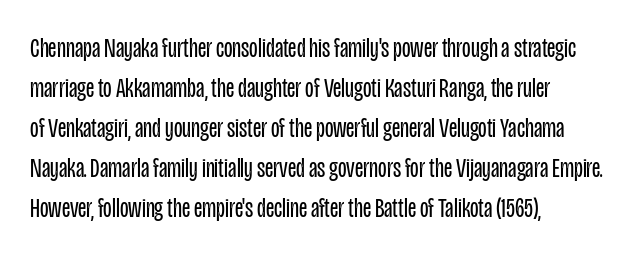
{"serif": "no", "italic": "no", "bold": "no", "weight": "regular", "width": "condensed", "stroke_contrast": "low", "x_height": "large", "monospaced": "no", "underline": "no", "align": "left", "line_spacing": "normal", "line_spacing_ratio": 1.43, "letter_spacing": "normal", "letter_spacing_em": 0.0, "glyph_px": 28}
